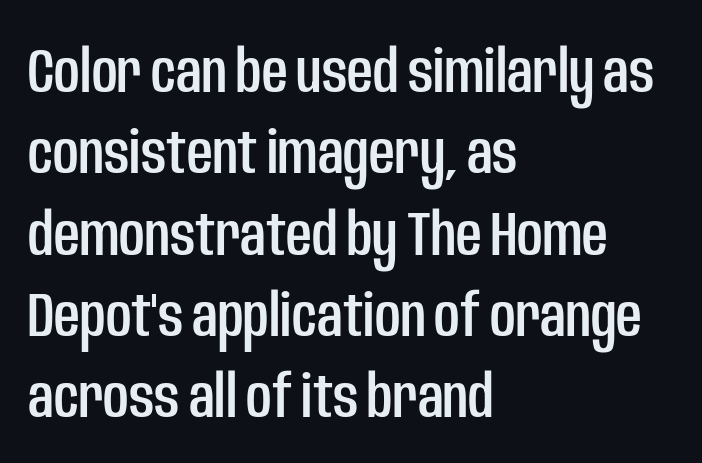
The image shows 63 px condensed sans-serif type, upright; set left-aligned, normal line spacing (1.29x), normal letter spacing, not underlined; low stroke contrast and a large x-height.
